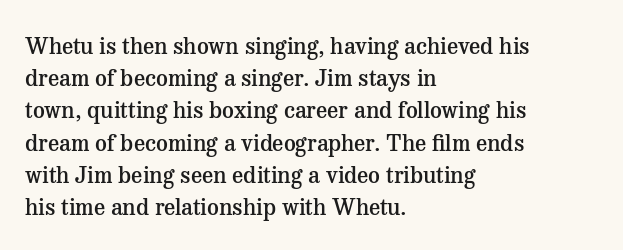
The foot of each line stays bare and open. Evenly set lines give the paragraph a standard silhouette. Left-aligned paragraph, ragged on the right. Does the lettering tilt? It doesn't — this is upright. The line texture is even and compact thanks to regular tracking.
